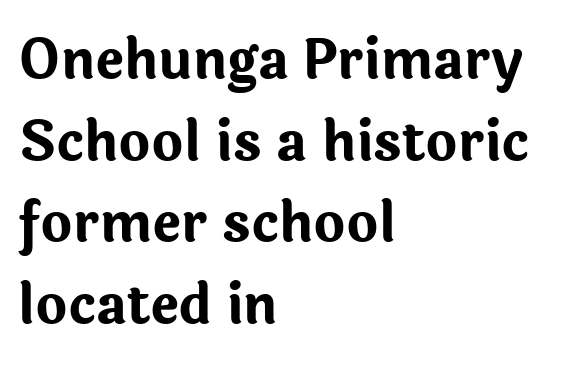
Ascenders rise straight up at ninety degrees. The passage shown is typeset with a sans-serif family. The space beneath each line is pristine and unruled. Summary of weight: heavy, a full bold.
